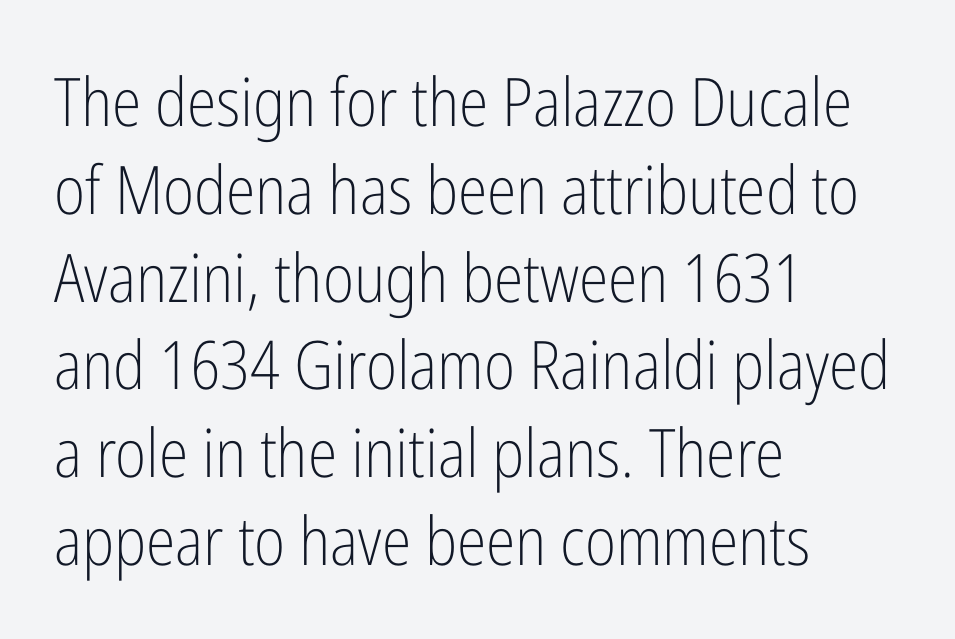
Q: Is the text bold? A: No.
Q: Is the text italic (slanted)? A: No, it is upright.
Q: Is the typeface a serif or a sans-serif typeface? A: Sans-serif.
Q: Is the text underlined? A: No.
Q: How is the paragraph aligned? A: Left-aligned.
Q: Is the spacing between letters normal or unusually wide? A: Normal.
Q: Is the spacing between lines tight, normal or loose? A: Normal.
Q: Width (condensed, normal, or wide)? A: Condensed.
Q: Stroke contrast? A: Low.
Q: x-height? A: Medium.
Q: Monospaced? A: No.
